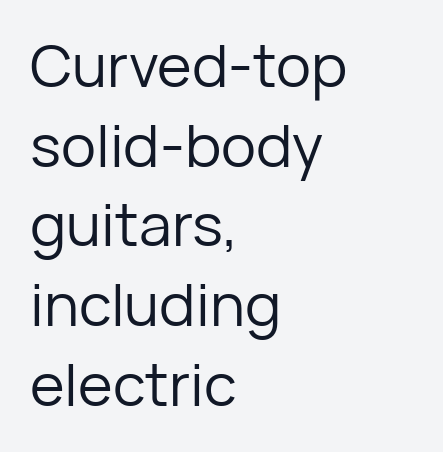
Q: Is the text bold? A: No.
Q: Is the text italic (slanted)? A: No, it is upright.
Q: Is the typeface a serif or a sans-serif typeface? A: Sans-serif.
Q: Is the text underlined? A: No.
Q: How is the paragraph aligned? A: Left-aligned.
Q: Is the spacing between letters normal or unusually wide? A: Normal.
Q: Is the spacing between lines tight, normal or loose? A: Normal.
Q: Width (condensed, normal, or wide)? A: Normal.
Q: Stroke contrast? A: Low.
Q: x-height? A: Medium.
Q: Monospaced? A: No.
